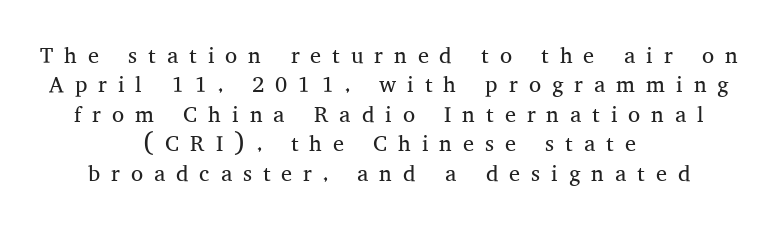
The compositor balanced each line on the midline. Line spacing here is normal. Weight class: somewhere from thin through regular. If you drew a line through each stem, it would be perfectly vertical. The letters are spread apart with noticeably loose tracking.
